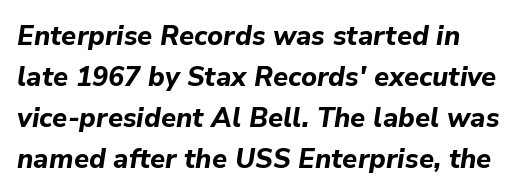
{"italic": "yes", "lean": "right", "slant_degrees": 9, "bold": "yes", "underline": "no", "line_spacing": "normal", "line_spacing_ratio": 1.52, "letter_spacing": "normal", "letter_spacing_em": 0.0, "glyph_px": 27}
